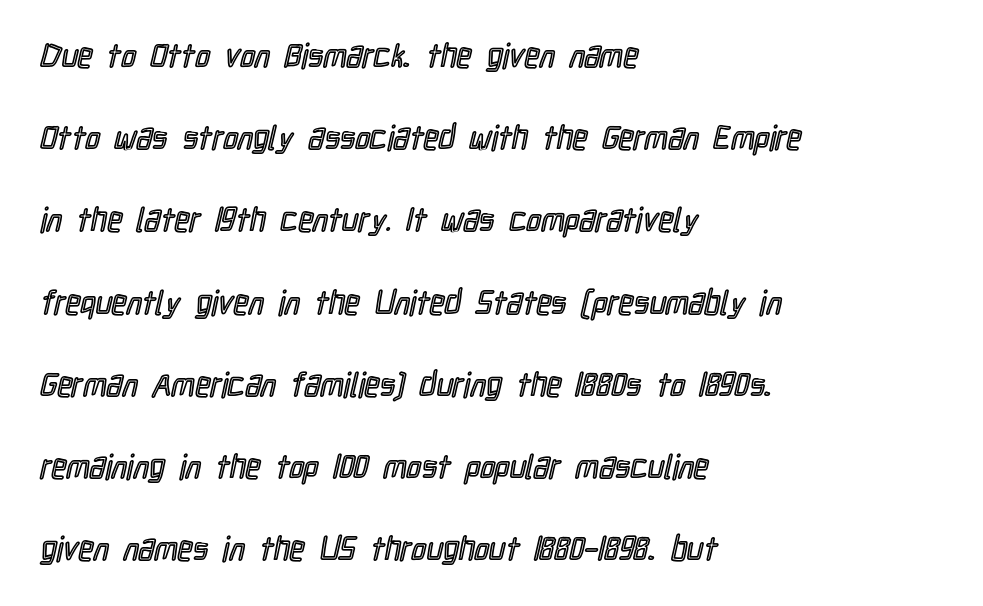
The image shows 33 px condensed type; set left-aligned, loose line spacing (2.49x), normal letter spacing, not underlined; a medium x-height.
